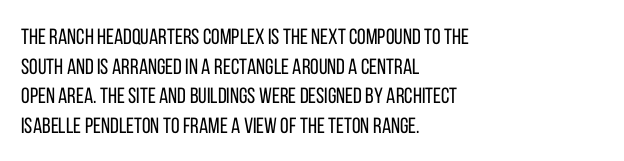
Unmarked baselines from the first word to the last. The designer left line spacing at the default. The rendering anchors every line to the left-hand side. The gaps between neighbouring characters are ordinary and unremarkable. The type sits square on the baseline with zero lean.
